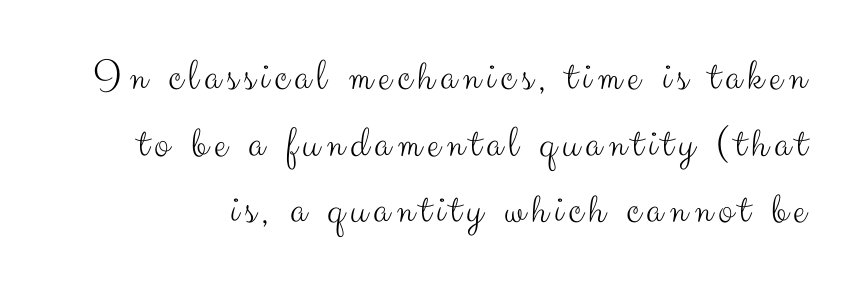
{"serif": "no", "bold": "no", "weight": "light", "width": "normal", "stroke_contrast": "medium", "x_height": "small", "monospaced": "no", "underline": "no", "line_spacing": "normal", "line_spacing_ratio": 1.48, "glyph_px": 45}
